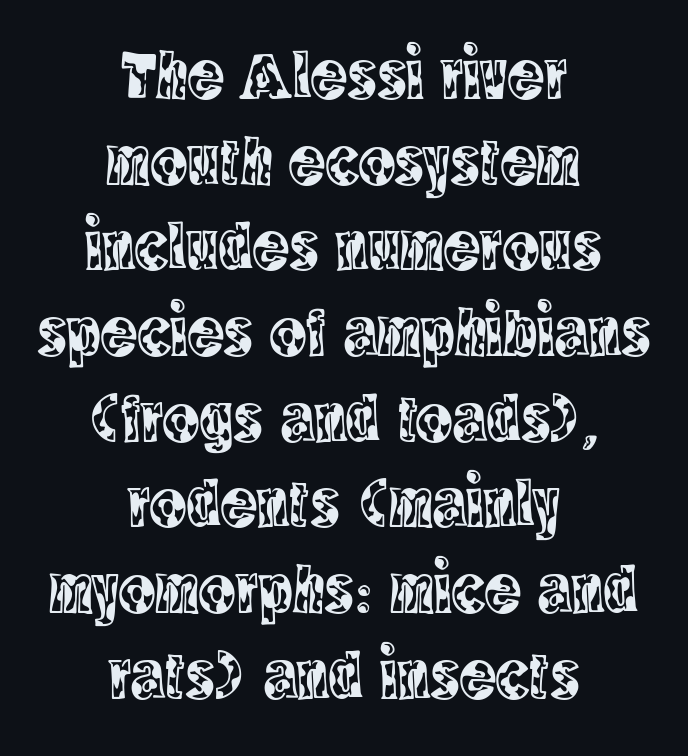
The image shows 68 px condensed serif type, upright; set centered, normal line spacing (1.26x), normal letter spacing, not underlined; a large x-height.
